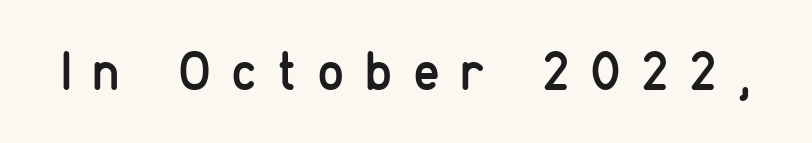
Q: Is the text bold? A: No.
Q: Is the text italic (slanted)? A: No, it is upright.
Q: Is the typeface a serif or a sans-serif typeface? A: Sans-serif.
Q: Is the text underlined? A: No.
Q: Is the spacing between letters normal or unusually wide? A: Unusually wide.
Q: Width (condensed, normal, or wide)? A: Condensed.
Q: Stroke contrast? A: Low.
Q: x-height? A: Medium.
Q: Monospaced? A: No.
